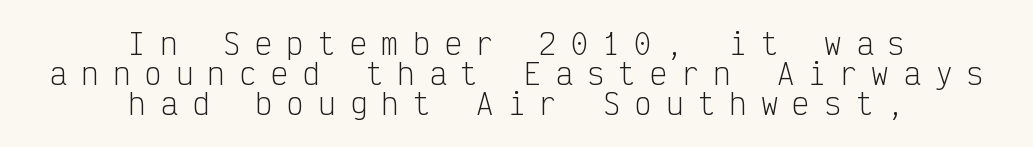
{"serif": "no", "italic": "no", "bold": "no", "weight": "light", "width": "condensed", "stroke_contrast": "low", "x_height": "medium", "monospaced": "yes", "underline": "no", "align": "center", "line_spacing": "tight", "line_spacing_ratio": 1.04, "letter_spacing": "wide", "letter_spacing_em": 0.49, "glyph_px": 29}
